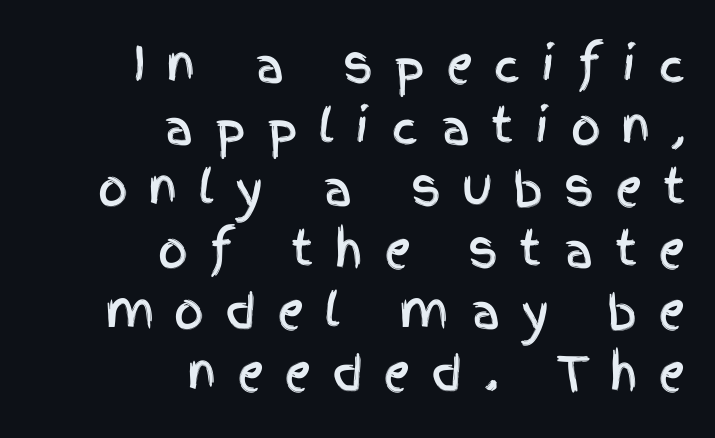
{"serif": "no", "italic": "no", "width": "condensed", "x_height": "large", "monospaced": "no", "underline": "no", "align": "right", "line_spacing": "normal", "line_spacing_ratio": 1.31, "letter_spacing": "wide", "letter_spacing_em": 0.44, "glyph_px": 47}
